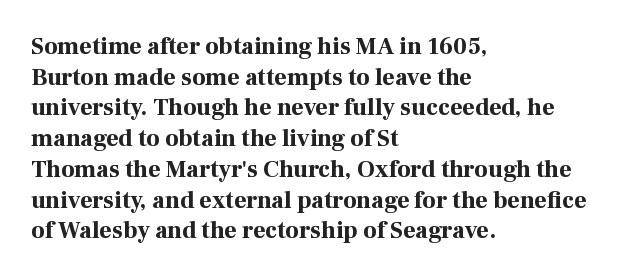
Q: Is the text bold? A: Yes.
Q: Is the text italic (slanted)? A: No, it is upright.
Q: Is the text underlined? A: No.
Q: How is the paragraph aligned? A: Left-aligned.
Q: Is the spacing between letters normal or unusually wide? A: Normal.
Q: Is the spacing between lines tight, normal or loose? A: Normal.
